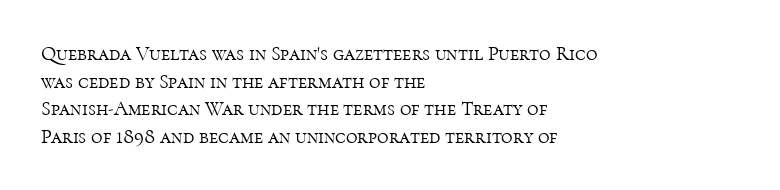
The image shows 20 px text type, upright; set left-aligned, normal line spacing (1.38x), normal letter spacing, not underlined.
